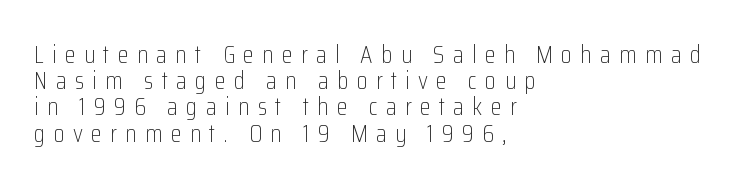
Q: Is the text bold? A: No.
Q: Is the text italic (slanted)? A: No, it is upright.
Q: Is the text underlined? A: No.
Q: How is the paragraph aligned? A: Left-aligned.
Q: Is the spacing between letters normal or unusually wide? A: Unusually wide.
Q: Is the spacing between lines tight, normal or loose? A: Tight.
